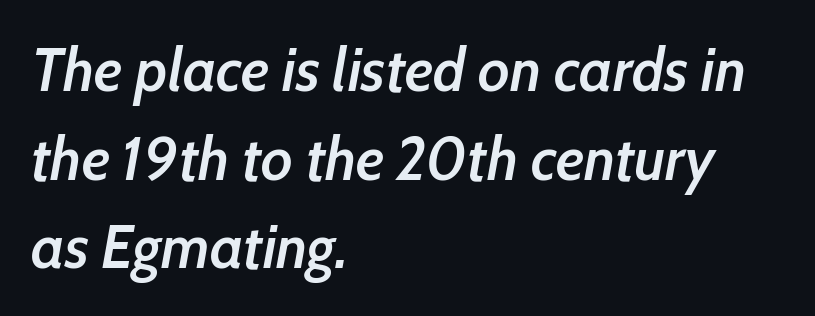
Q: Is the text bold? A: Semi-bold.
Q: Is the text italic (slanted)? A: Yes, it leans right by about 10 degrees.
Q: Is the text underlined? A: No.
Q: How is the paragraph aligned? A: Left-aligned.
Q: Is the spacing between letters normal or unusually wide? A: Normal.
Q: Is the spacing between lines tight, normal or loose? A: Normal.
Q: Width (condensed, normal, or wide)? A: Condensed.
Q: Stroke contrast? A: Low.
Q: x-height? A: Medium.
Q: Monospaced? A: No.
